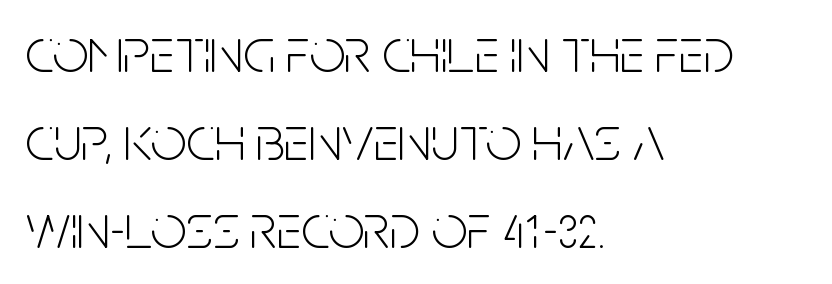
Does the type have serifs? No, each stem ends abruptly. A typesetter would call this leading conventional body-copy spacing. Words float on clear page, feet unadorned. If you drew a ruler down the left edge, every line would touch it. The typesetting does not lean heavy: it is not bold.
